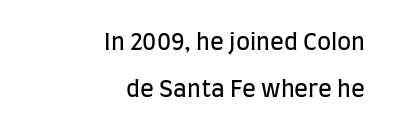
{"italic": "no", "bold": "no", "underline": "no", "align": "right", "line_spacing": "loose", "line_spacing_ratio": 2.05, "letter_spacing": "normal", "letter_spacing_em": 0.0, "glyph_px": 23}
